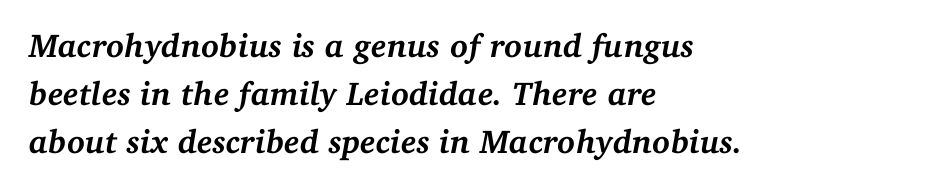
Q: Is the text bold? A: Yes.
Q: Is the text italic (slanted)? A: Yes, it leans right by about 11 degrees.
Q: Is the typeface a serif or a sans-serif typeface? A: Serif.
Q: Is the text underlined? A: No.
Q: How is the paragraph aligned? A: Left-aligned.
Q: Is the spacing between letters normal or unusually wide? A: Normal.
Q: Is the spacing between lines tight, normal or loose? A: Normal.
Q: Width (condensed, normal, or wide)? A: Normal.
Q: Stroke contrast? A: Medium.
Q: x-height? A: Medium.
Q: Monospaced? A: No.
